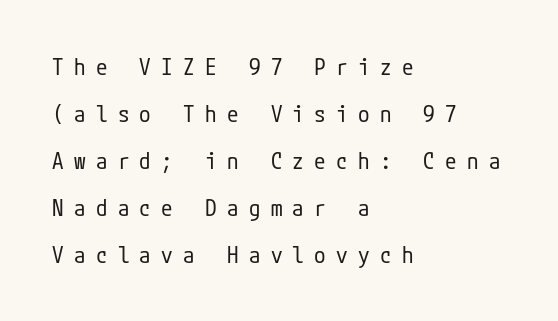
{"italic": "no", "bold": "no", "underline": "no", "align": "left", "line_spacing": "loose", "line_spacing_ratio": 2.04, "letter_spacing": "wide", "letter_spacing_em": 0.45, "glyph_px": 23}
